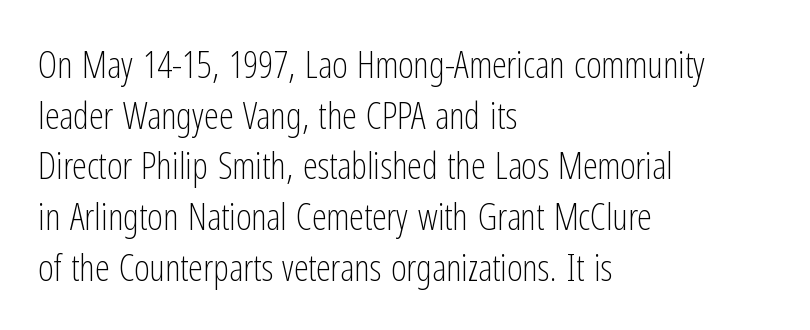
The type sits square on the baseline with zero lean. Spacing verdict: proportional, widths tailored to each character. All the whitespace from short lines collects on the right. The designer went with a sans here, leaving each stem footless.
